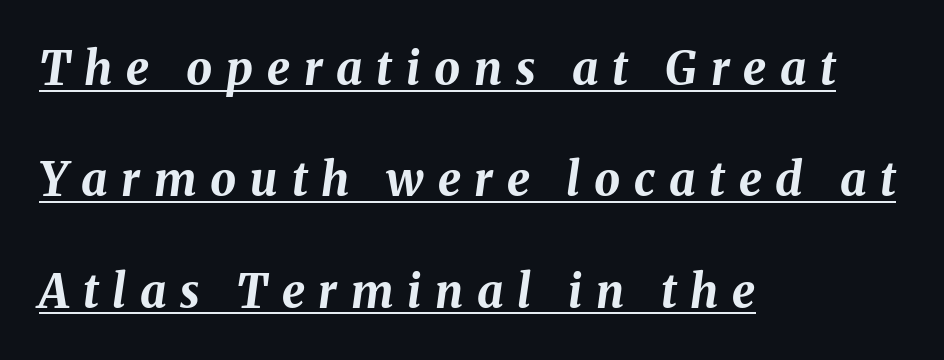
Q: Is the text bold? A: Yes.
Q: Is the text italic (slanted)? A: Yes, it leans right by about 8 degrees.
Q: Is the text underlined? A: Yes.
Q: How is the paragraph aligned? A: Left-aligned.
Q: Is the spacing between letters normal or unusually wide? A: Unusually wide.
Q: Is the spacing between lines tight, normal or loose? A: Loose.
Q: Width (condensed, normal, or wide)? A: Normal.
Q: Stroke contrast? A: Medium.
Q: x-height? A: Medium.
Q: Monospaced? A: No.
